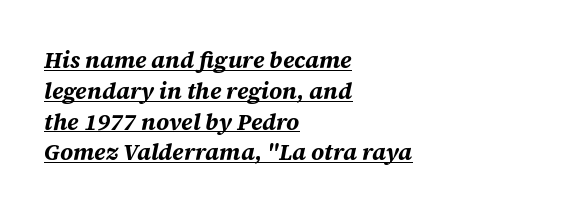
Q: Is the text bold? A: Yes.
Q: Is the text italic (slanted)? A: Yes, it leans right by about 12 degrees.
Q: Is the text underlined? A: Yes.
Q: How is the paragraph aligned? A: Left-aligned.
Q: Is the spacing between letters normal or unusually wide? A: Normal.
Q: Is the spacing between lines tight, normal or loose? A: Normal.
